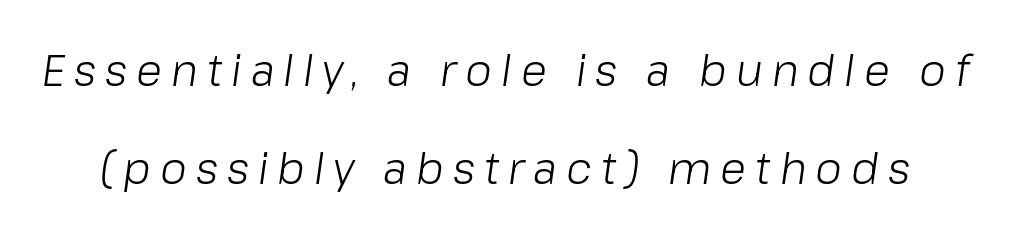
Decoration check: the copy has no underline. This block would shrink considerably if given ordinary leading; it's expanded now. Weight: regular or lighter. The horizontal fit of the characters is loose and conspicuously gappy.
